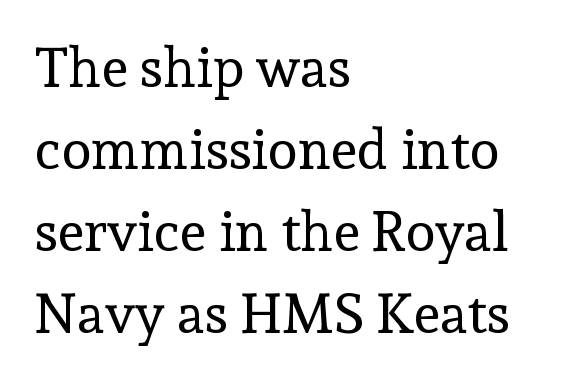
The letters advance in unequal steps, a hallmark of proportional type. Italic: no, the glyphs are upright roman. The designer left line spacing at the default. Descenders are the only things crossing below the line.
